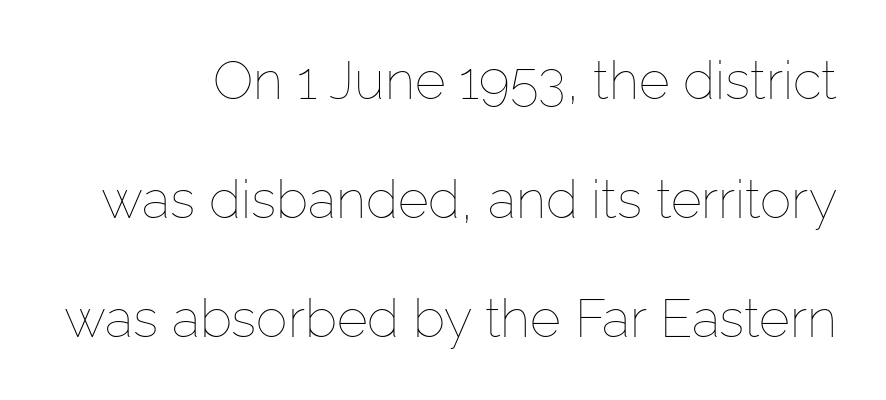
Q: Is the text bold? A: No.
Q: Is the text italic (slanted)? A: No, it is upright.
Q: Is the text underlined? A: No.
Q: How is the paragraph aligned? A: Right-aligned.
Q: Is the spacing between letters normal or unusually wide? A: Normal.
Q: Is the spacing between lines tight, normal or loose? A: Loose.
Q: Width (condensed, normal, or wide)? A: Normal.
Q: Stroke contrast? A: Low.
Q: x-height? A: Medium.
Q: Monospaced? A: No.
